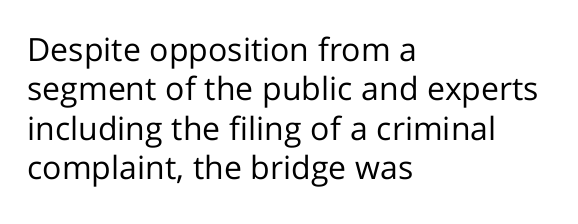
{"serif": "no", "italic": "no", "bold": "no", "weight": "regular", "width": "normal", "stroke_contrast": "low", "x_height": "medium", "monospaced": "no", "underline": "no", "align": "left", "line_spacing_ratio": 1.23, "letter_spacing": "normal", "letter_spacing_em": 0.0, "glyph_px": 32}
